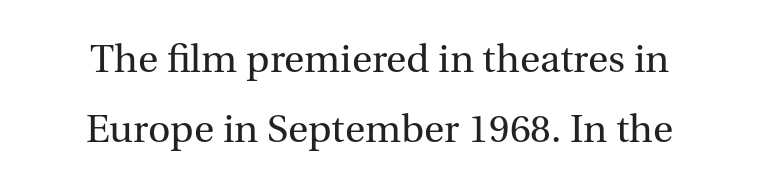
When letters stand straight like this, we call the style roman or upright. The font sits on the lighter half of the weight spectrum, regular included. The space beneath each line is pristine and unruled. This rendering leaves character spacing at its baseline value. Regarding serifs, this sample has them.
